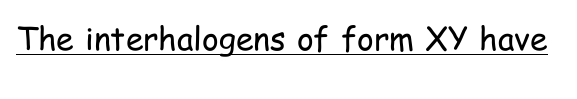
{"serif": "no", "italic": "no", "bold": "no", "weight": "regular", "width": "condensed", "stroke_contrast": "low", "x_height": "medium", "monospaced": "no", "underline": "yes", "letter_spacing": "normal", "letter_spacing_em": 0.0, "glyph_px": 32}
